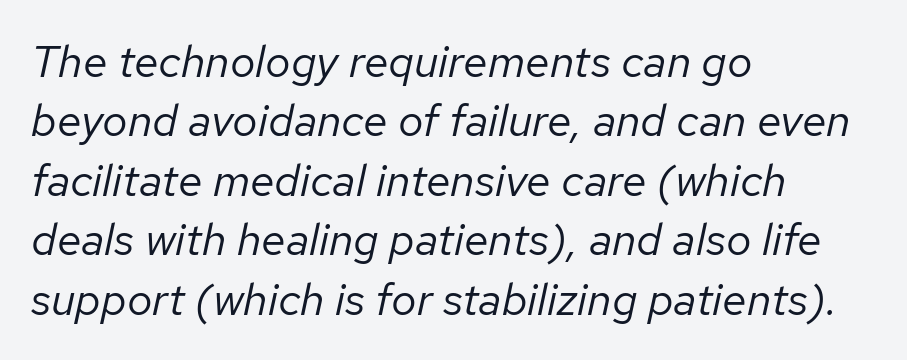
The image shows 45 px regular-weight type, italic (leaning right); set left-aligned, normal line spacing (1.32x), normal letter spacing, not underlined; low stroke contrast and a medium x-height.
